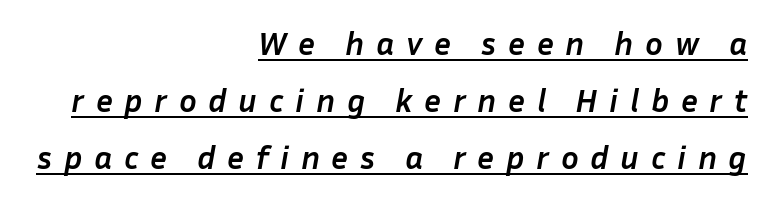
Observe the wide spacing: letters keep a clear distance from each other. In terms of weight, the rendering is a true, heavy bold. Each line of the rendering has a horizontal stroke beneath the glyphs. Looking at the ascenders, they clearly lean.
